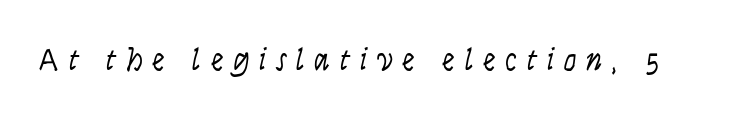
The image shows 32 px light, condensed sans-serif type; set unusually wide letter spacing (+0.3 em), not underlined; low stroke contrast and a large x-height.
